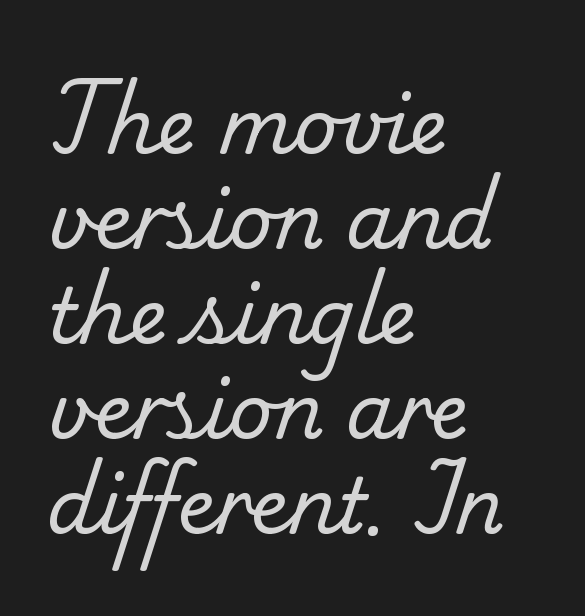
{"serif": "yes", "bold": "no", "weight": "regular", "width": "normal", "stroke_contrast": "low", "x_height": "small", "monospaced": "no", "underline": "no", "align": "left", "line_spacing": "normal", "line_spacing_ratio": 1.25, "letter_spacing": "normal", "letter_spacing_em": 0.0, "glyph_px": 76}
